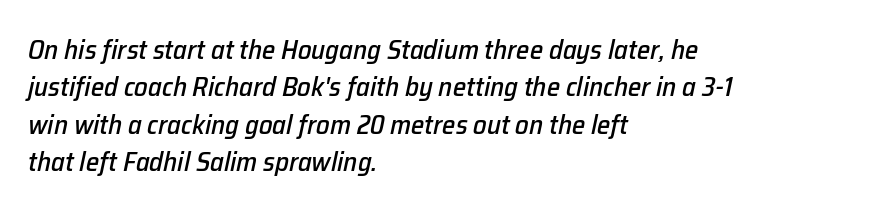
Q: Is the text italic (slanted)? A: Yes, it leans right by about 12 degrees.
Q: Is the text underlined? A: No.
Q: How is the paragraph aligned? A: Left-aligned.
Q: Is the spacing between letters normal or unusually wide? A: Normal.
Q: Is the spacing between lines tight, normal or loose? A: Normal.
